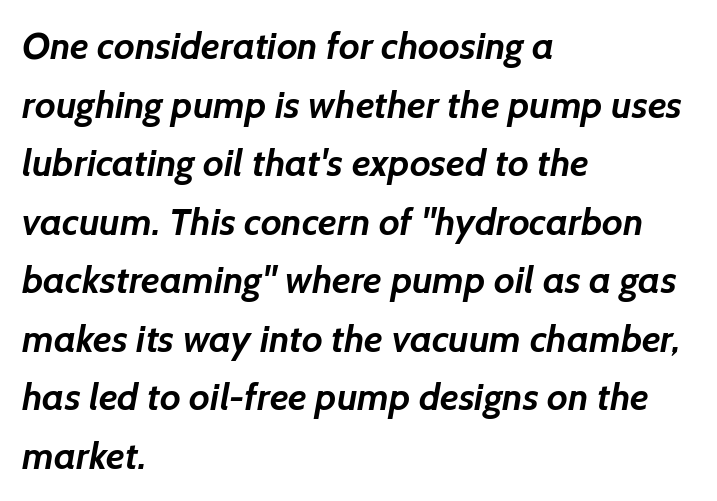
Typeset ragged right — the left edge is the straight one. The letters sit at their default tracking, neither squeezed nor spread. How heavy is the stroke? Heavy — this is a bold. Nothing sits at the stroke ends, so this counts as sans-serif. Varying glyph widths throughout — classic text-font behaviour.
